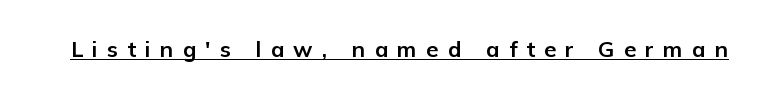
The image shows 22 px bold type, upright; set unusually wide letter spacing (+0.42 em), underlined.
